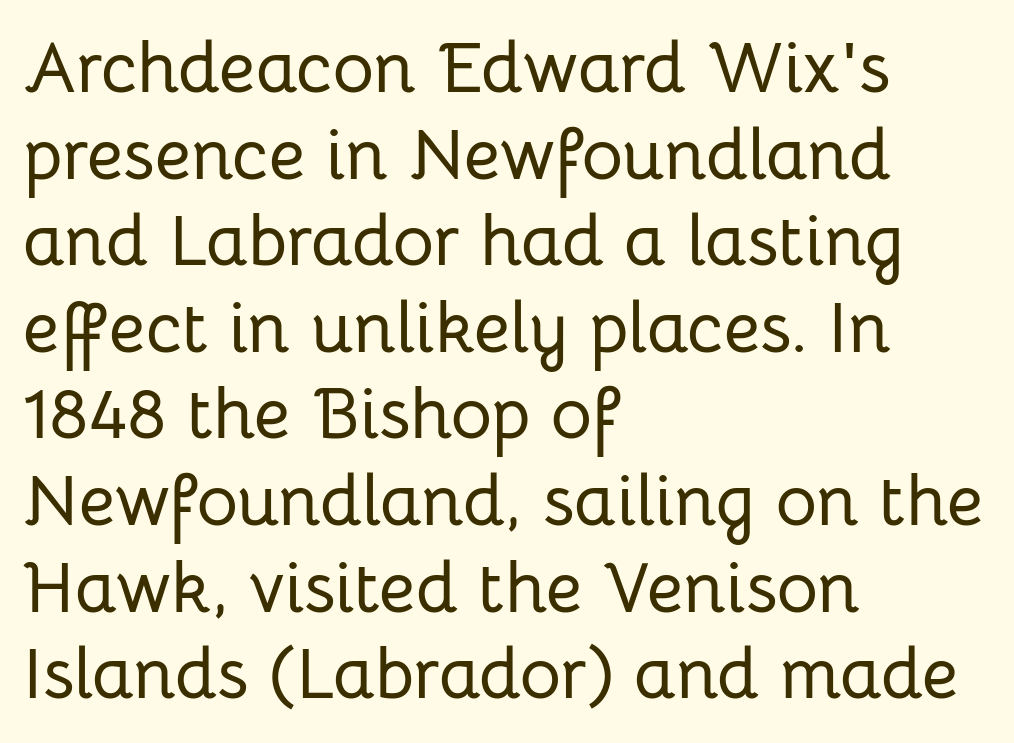
The image shows 71 px sans-serif type, upright; set left-aligned, line spacing 1.22x, normal letter spacing, not underlined; low stroke contrast and a medium x-height.
